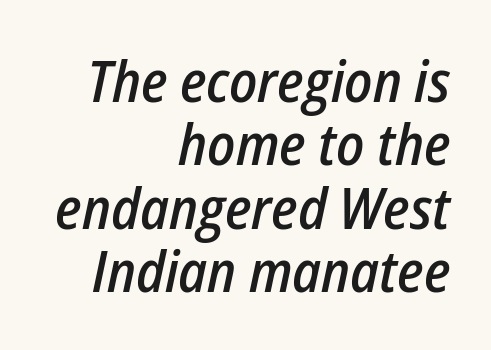
Q: Is the text bold? A: Semi-bold.
Q: Is the text italic (slanted)? A: Yes, it leans right by about 12 degrees.
Q: Is the text underlined? A: No.
Q: How is the paragraph aligned? A: Right-aligned.
Q: Is the spacing between letters normal or unusually wide? A: Normal.
Q: Is the spacing between lines tight, normal or loose? A: Tight.
Q: Width (condensed, normal, or wide)? A: Condensed.
Q: Stroke contrast? A: Low.
Q: x-height? A: Medium.
Q: Monospaced? A: No.
